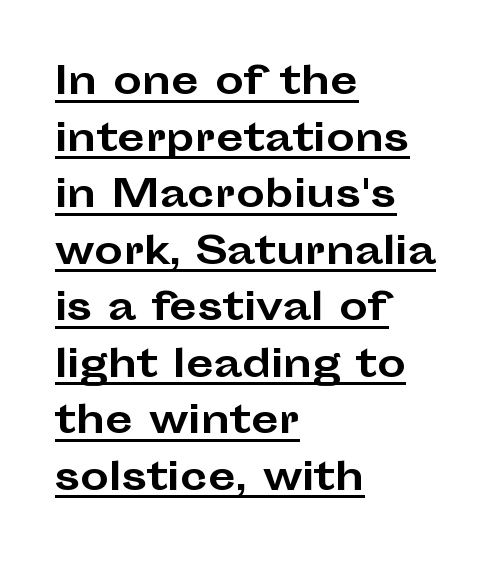
{"serif": "no", "italic": "no", "bold": "yes", "weight": "bold", "width": "wide", "stroke_contrast": "low", "x_height": "medium", "monospaced": "no", "underline": "yes", "align": "left", "line_spacing": "normal", "line_spacing_ratio": 1.57, "letter_spacing": "normal", "letter_spacing_em": 0.0, "glyph_px": 36}
